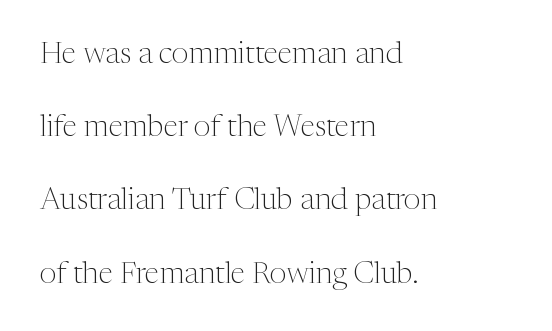
Is this a fixed-width face? No — the glyphs have proportional, varying widths. Does the type have serifs? Yes, each stem ends in a small foot. Stems here are at most as thick as an everyday book face. Decoration check: the copy has no underline.
